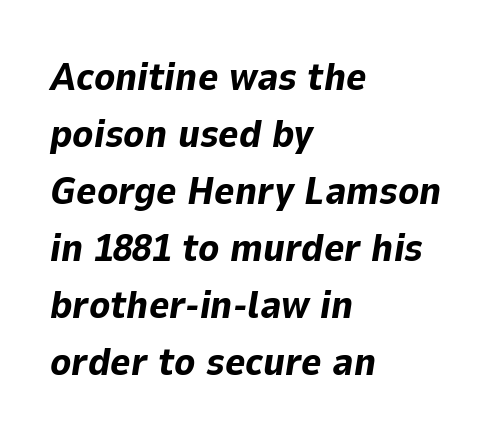
Q: Is the text bold? A: Yes.
Q: Is the text italic (slanted)? A: Yes, it leans right by about 9 degrees.
Q: Is the text underlined? A: No.
Q: How is the paragraph aligned? A: Left-aligned.
Q: Is the spacing between letters normal or unusually wide? A: Normal.
Q: Is the spacing between lines tight, normal or loose? A: Normal.
Q: Width (condensed, normal, or wide)? A: Normal.
Q: Stroke contrast? A: Low.
Q: x-height? A: Medium.
Q: Monospaced? A: No.
